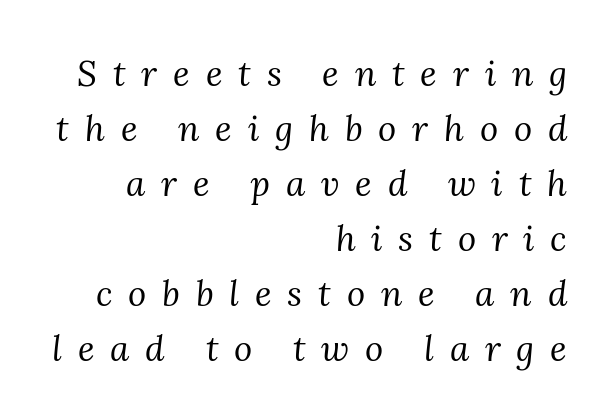
Q: Is the text bold? A: No.
Q: Is the text italic (slanted)? A: Yes, it leans right by about 3 degrees.
Q: Is the typeface a serif or a sans-serif typeface? A: Serif.
Q: Is the text underlined? A: No.
Q: How is the paragraph aligned? A: Right-aligned.
Q: Is the spacing between letters normal or unusually wide? A: Unusually wide.
Q: Is the spacing between lines tight, normal or loose? A: Normal.
Q: Width (condensed, normal, or wide)? A: Normal.
Q: Stroke contrast? A: Medium.
Q: x-height? A: Medium.
Q: Monospaced? A: No.
